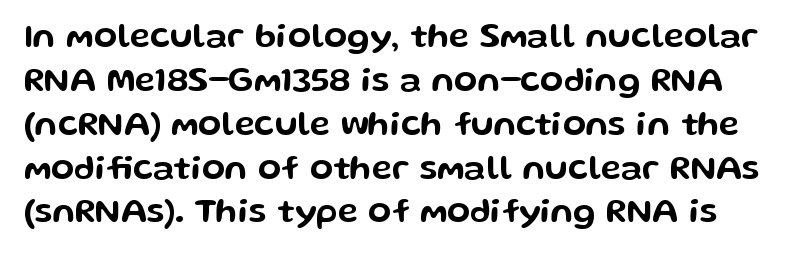
Q: Is the text italic (slanted)? A: No, it is upright.
Q: Is the typeface a serif or a sans-serif typeface? A: Sans-serif.
Q: Is the text underlined? A: No.
Q: Is the spacing between letters normal or unusually wide? A: Normal.
Q: Is the spacing between lines tight, normal or loose? A: Normal.
Q: Width (condensed, normal, or wide)? A: Wide.
Q: Stroke contrast? A: Low.
Q: x-height? A: Medium.
Q: Monospaced? A: No.
